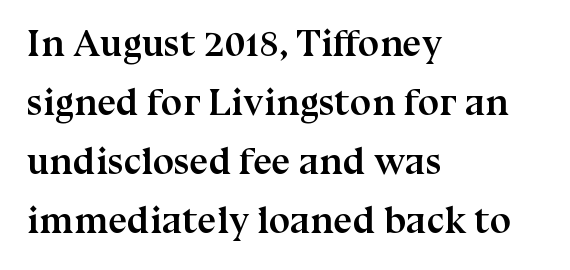
These lines carry a lot of weight — the face is fully bold. These lines are composed in type with serifs. Underline: absent. These lines keep a tight, regular rhythm from letter to letter. Do the letters lean? They stand straight.
